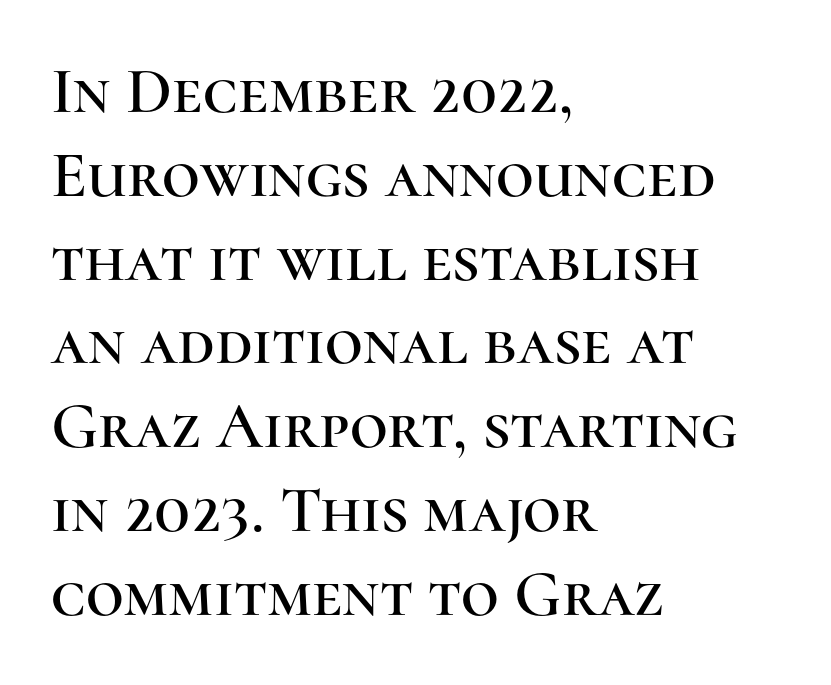
The image shows 66 px serif type, upright; set left-aligned, normal line spacing (1.27x), normal letter spacing, not underlined; high stroke contrast and a medium x-height.
